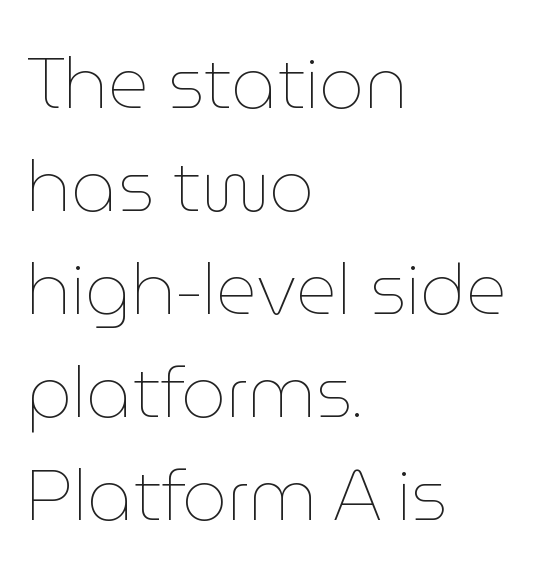
Q: Is the text bold? A: No.
Q: Is the text italic (slanted)? A: No, it is upright.
Q: Is the text underlined? A: No.
Q: How is the paragraph aligned? A: Left-aligned.
Q: Is the spacing between letters normal or unusually wide? A: Normal.
Q: Is the spacing between lines tight, normal or loose? A: Normal.
Q: Width (condensed, normal, or wide)? A: Normal.
Q: Stroke contrast? A: Low.
Q: x-height? A: Medium.
Q: Monospaced? A: No.
